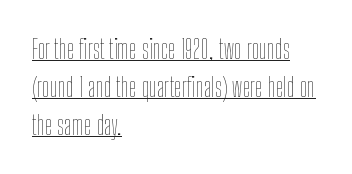
The image shows 27 px text type, upright; set left-aligned, normal line spacing (1.41x), normal letter spacing, underlined.
